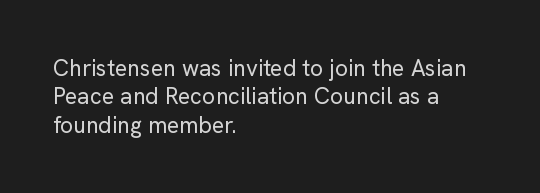
{"italic": "no", "bold": "no", "underline": "no", "align": "left", "line_spacing_ratio": 1.23, "letter_spacing": "normal", "letter_spacing_em": 0.0, "glyph_px": 23}
